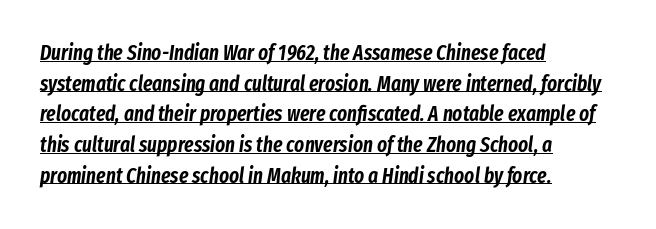
{"italic": "yes", "lean": "right", "slant_degrees": 8, "underline": "yes", "align": "left", "line_spacing": "normal", "line_spacing_ratio": 1.46, "letter_spacing": "normal", "letter_spacing_em": 0.0, "glyph_px": 21}
